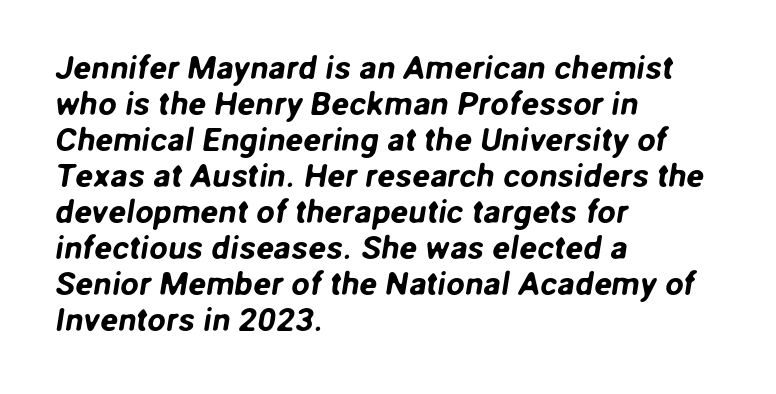
Q: Is the typeface a serif or a sans-serif typeface? A: Sans-serif.
Q: Is the text underlined? A: No.
Q: How is the paragraph aligned? A: Left-aligned.
Q: Is the spacing between letters normal or unusually wide? A: Normal.
Q: Is the spacing between lines tight, normal or loose? A: Tight.
Q: Width (condensed, normal, or wide)? A: Normal.
Q: Stroke contrast? A: Low.
Q: x-height? A: Medium.
Q: Monospaced? A: No.
